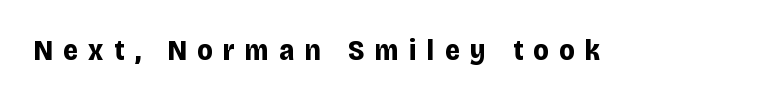
{"serif": "no", "italic": "no", "bold": "yes", "weight": "bold", "width": "normal", "stroke_contrast": "low", "x_height": "large", "monospaced": "no", "underline": "no", "letter_spacing": "wide", "letter_spacing_em": 0.36, "glyph_px": 29}
